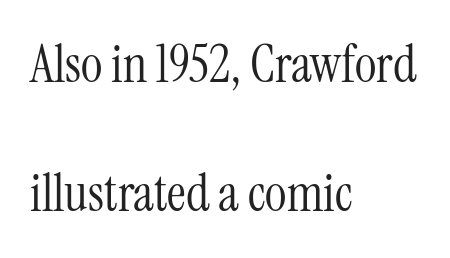
No extra ink here — the face is not bold. Style check: upright. The lines are quadded left. The string is rendered with underlining switched off. Each word holds together tightly as a unit, with standard inter-letter gaps. Look at the bottom of the vertical strokes: they flare into serifs here.
